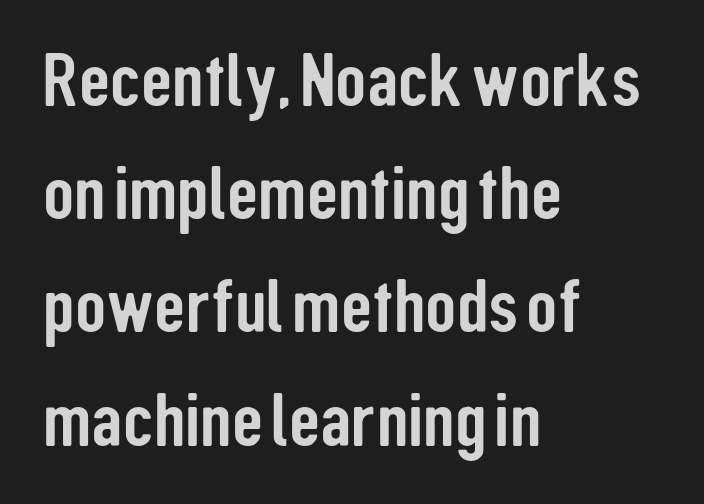
Vertically, the passage feels balanced, rows spaced as you'd expect. Serifs: no, the terminals of the letterforms are clean. The passage shown is not underscored anywhere. Each letter keeps its own natural width here, so spacing adapts to shape.
